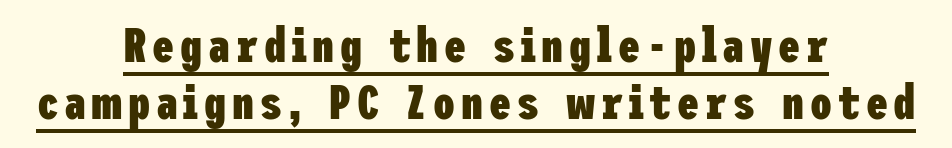
Short and long lines alike share a common midpoint. Designer's note — italics off, roman on. Bold? Absolutely — the strokes are thick and heavy. Classification — sans serif. A baseline rule has been typeset under these characters.
